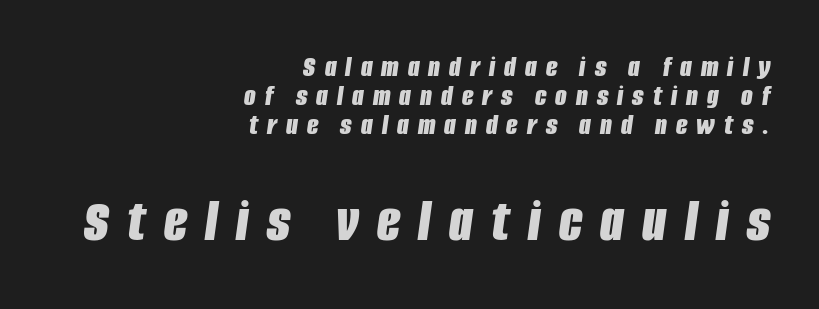
{"italic": "yes", "lean": "right", "slant_degrees": 8, "bold": "yes", "weight": "bold", "width": "condensed", "stroke_contrast": "low", "x_height": "large", "monospaced": "no", "underline": "no", "align": "right", "line_spacing": "tight", "line_spacing_ratio": 0.97, "letter_spacing": "wide", "letter_spacing_em": 0.3, "larger_block": "second", "size_ratio": 2.03, "glyph_px": 61}
